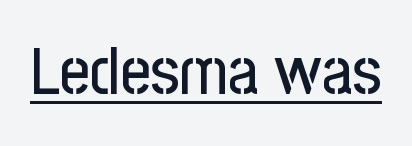
{"serif": "no", "italic": "no", "width": "condensed", "stroke_contrast": "low", "x_height": "medium", "monospaced": "no", "underline": "yes", "letter_spacing": "normal", "letter_spacing_em": 0.0, "glyph_px": 66}
